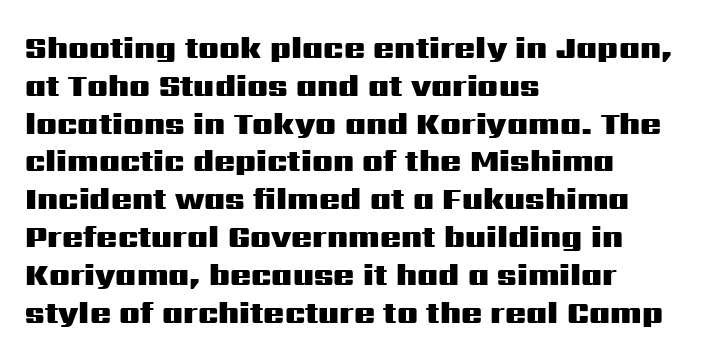
Lines of text with bare space underneath. This is roman type, the default non-slanted kind. This rendering leaves character spacing at its baseline value. Emphasis by weight is at full strength: bold. The face used here is proportionally spaced, like ordinary book or web type.
